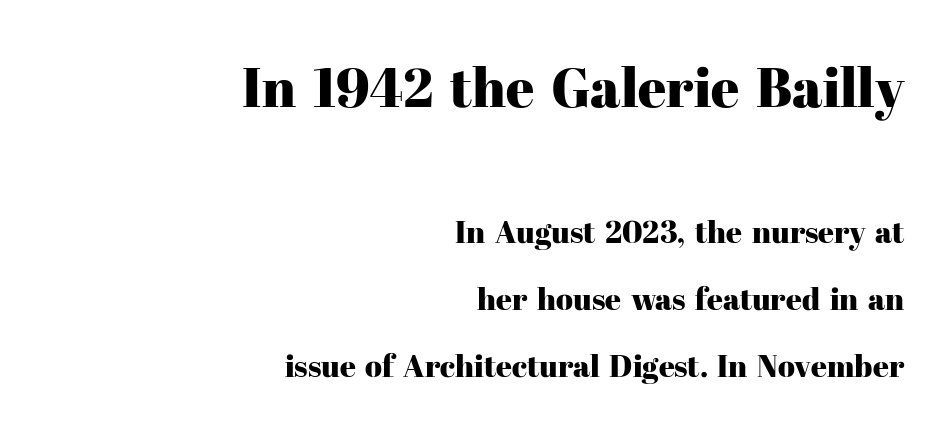
{"serif": "yes", "italic": "no", "width": "normal", "stroke_contrast": "high", "x_height": "medium", "monospaced": "no", "underline": "no", "align": "right", "line_spacing": "loose", "line_spacing_ratio": 2.16, "letter_spacing": "normal", "letter_spacing_em": 0.0, "larger_block": "first", "size_ratio": 1.77, "glyph_px": 55}
